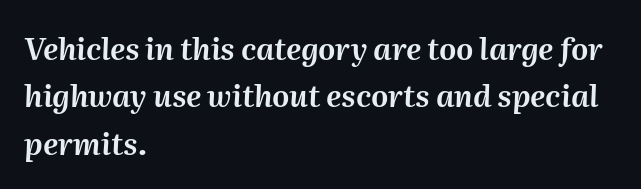
The image shows 30 px text type, italic (leaning right); set left-aligned, normal line spacing (1.58x), normal letter spacing, not underlined; medium stroke contrast and a medium x-height.
